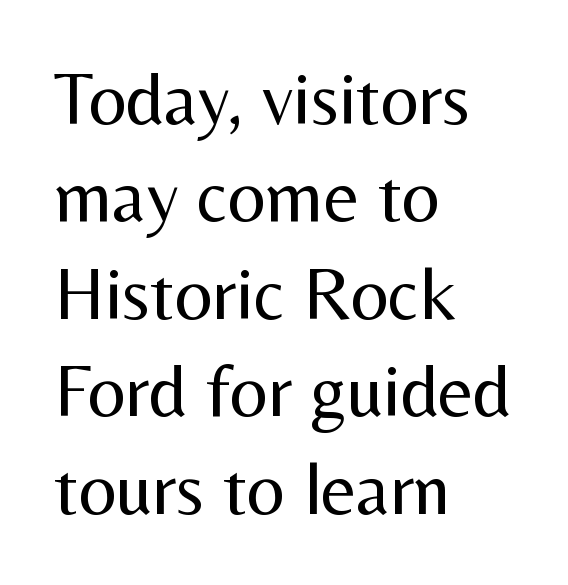
Q: Is the text bold? A: No.
Q: Is the text italic (slanted)? A: No, it is upright.
Q: Is the typeface a serif or a sans-serif typeface? A: Sans-serif.
Q: Is the text underlined? A: No.
Q: How is the paragraph aligned? A: Left-aligned.
Q: Is the spacing between letters normal or unusually wide? A: Normal.
Q: Is the spacing between lines tight, normal or loose? A: Normal.
Q: Width (condensed, normal, or wide)? A: Normal.
Q: Stroke contrast? A: Medium.
Q: x-height? A: Medium.
Q: Monospaced? A: No.
